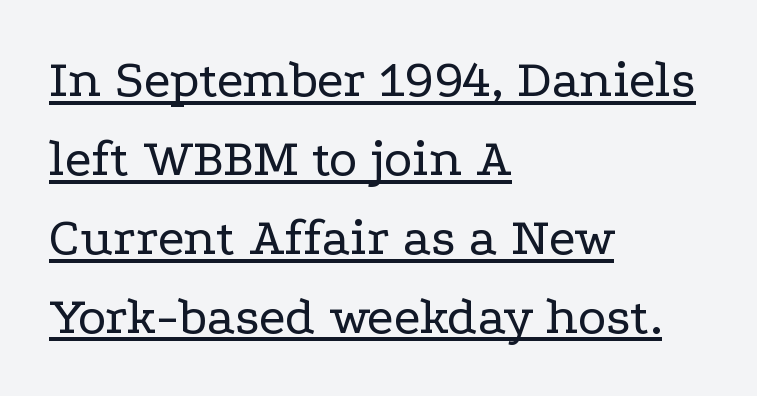
Q: Is the text bold? A: No.
Q: Is the text italic (slanted)? A: No, it is upright.
Q: Is the typeface a serif or a sans-serif typeface? A: Serif.
Q: Is the text underlined? A: Yes.
Q: How is the paragraph aligned? A: Left-aligned.
Q: Is the spacing between letters normal or unusually wide? A: Normal.
Q: Is the spacing between lines tight, normal or loose? A: Normal.
Q: Width (condensed, normal, or wide)? A: Wide.
Q: Stroke contrast? A: Low.
Q: x-height? A: Medium.
Q: Monospaced? A: No.
